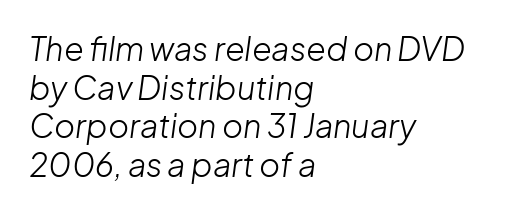
The image shows 32 px light type, italic (leaning right); set left-aligned, line spacing 1.21x, normal letter spacing, not underlined; low stroke contrast and a medium x-height.
